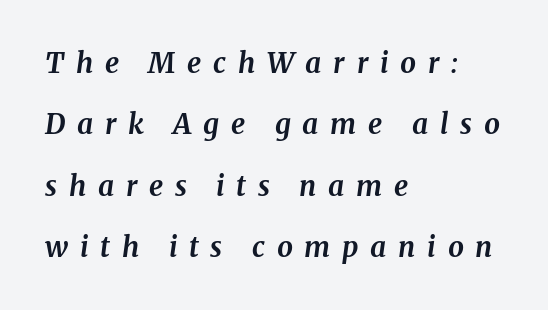
You could not count columns in this text — the font is proportionally spaced. Italic: yes, the glyphs are oblique. Look at the tracking — it's clearly loosened, letters drifting apart. Quick note: interline space is abundant. The letters are bold, with thick, heavy strokes.
